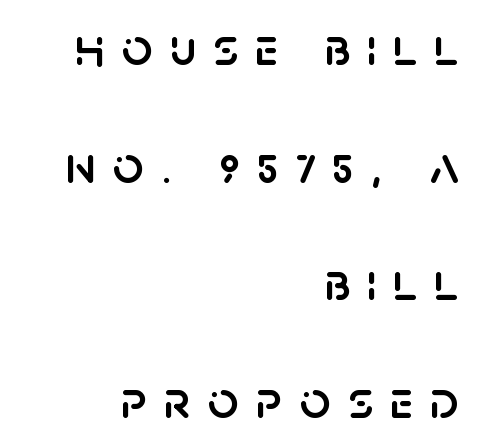
Q: Is the text italic (slanted)? A: No, it is upright.
Q: Is the typeface a serif or a sans-serif typeface? A: Sans-serif.
Q: Is the text underlined? A: No.
Q: How is the paragraph aligned? A: Right-aligned.
Q: Is the spacing between letters normal or unusually wide? A: Unusually wide.
Q: Is the spacing between lines tight, normal or loose? A: Loose.
Q: Width (condensed, normal, or wide)? A: Normal.
Q: Stroke contrast? A: Low.
Q: x-height? A: Large.
Q: Monospaced? A: No.
